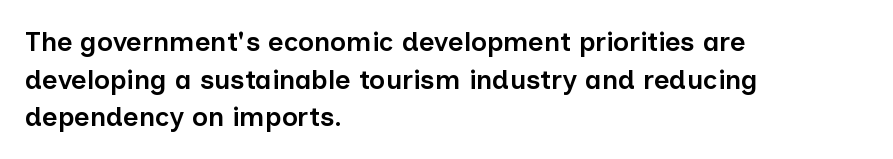
{"italic": "no", "bold": "semi", "underline": "no", "align": "left", "line_spacing": "normal", "line_spacing_ratio": 1.39, "letter_spacing": "normal", "letter_spacing_em": 0.0, "glyph_px": 27}
